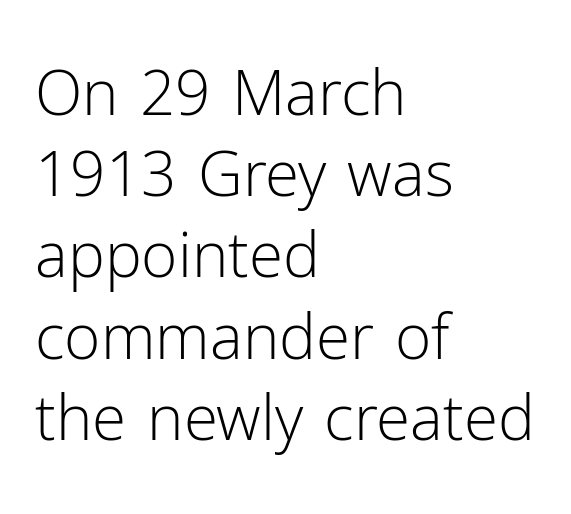
The image shows 62 px light sans-serif type, upright; set left-aligned, normal line spacing (1.31x), normal letter spacing, not underlined; low stroke contrast and a medium x-height.
